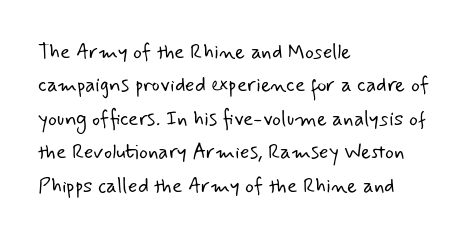
Q: Is the text bold? A: No.
Q: Is the text underlined? A: No.
Q: How is the paragraph aligned? A: Left-aligned.
Q: Is the spacing between letters normal or unusually wide? A: Normal.
Q: Is the spacing between lines tight, normal or loose? A: Normal.
